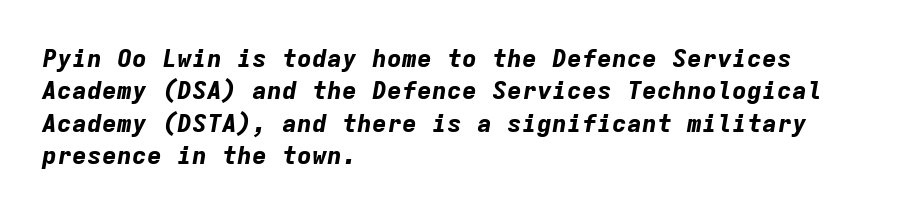
Plain, unruled lines of type. Each new line begins a customary step beneath the previous one. The setting favours the left margin, as ordinary paragraphs usually do. The glyphs have the mass of a bold cut.
